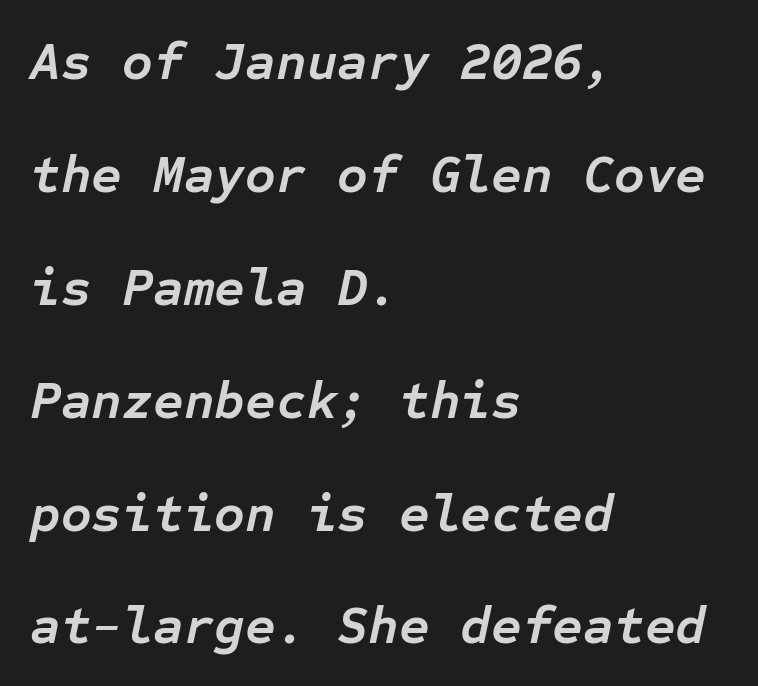
The image shows 53 px semibold type, italic (leaning right), monospaced; set left-aligned, loose line spacing (2.13x), normal letter spacing, not underlined; low stroke contrast and a medium x-height.
